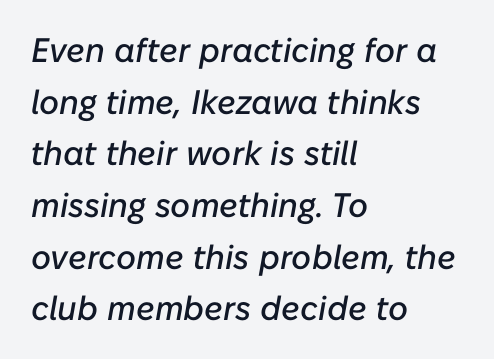
The image shows 34 px text type, italic (leaning right); set left-aligned, normal line spacing (1.52x), normal letter spacing, not underlined; low stroke contrast and a medium x-height.
